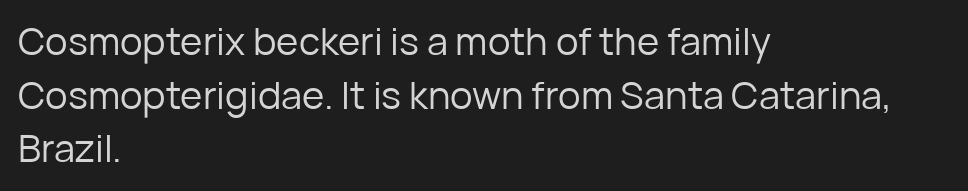
The image shows 38 px regular-weight sans-serif type, upright; set left-aligned, normal line spacing (1.41x), normal letter spacing, not underlined; low stroke contrast and a medium x-height.
